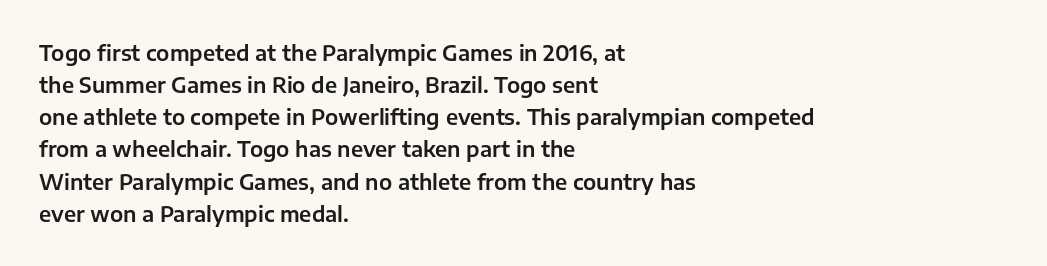
Q: Is the text italic (slanted)? A: No, it is upright.
Q: Is the text underlined? A: No.
Q: How is the paragraph aligned? A: Left-aligned.
Q: Is the spacing between letters normal or unusually wide? A: Normal.
Q: Is the spacing between lines tight, normal or loose? A: Normal.
